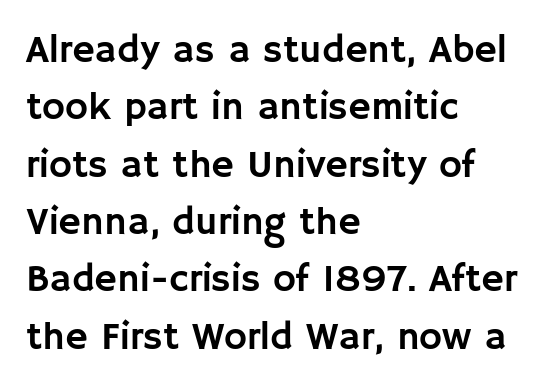
{"serif": "no", "italic": "no", "width": "normal", "stroke_contrast": "low", "x_height": "large", "monospaced": "no", "underline": "no", "align": "left", "line_spacing": "normal", "line_spacing_ratio": 1.47, "letter_spacing": "normal", "letter_spacing_em": 0.0, "glyph_px": 39}
